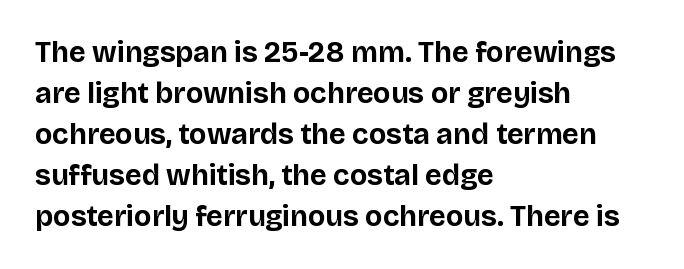
The image shows 29 px bold sans-serif type, upright; set left-aligned, normal line spacing (1.41x), normal letter spacing, not underlined; low stroke contrast and a large x-height.
